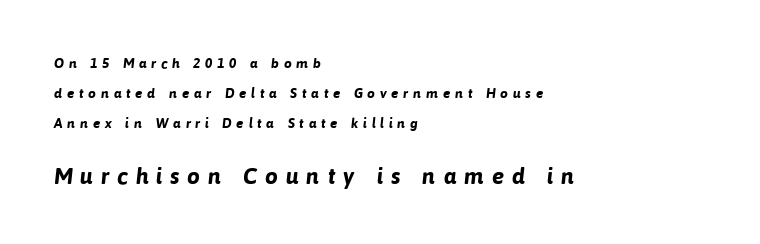
{"bold": "yes", "underline": "no", "align": "left", "line_spacing": "loose", "line_spacing_ratio": 2.14, "letter_spacing": "wide", "letter_spacing_em": 0.33, "larger_block": "second", "size_ratio": 1.64, "glyph_px": 23}
